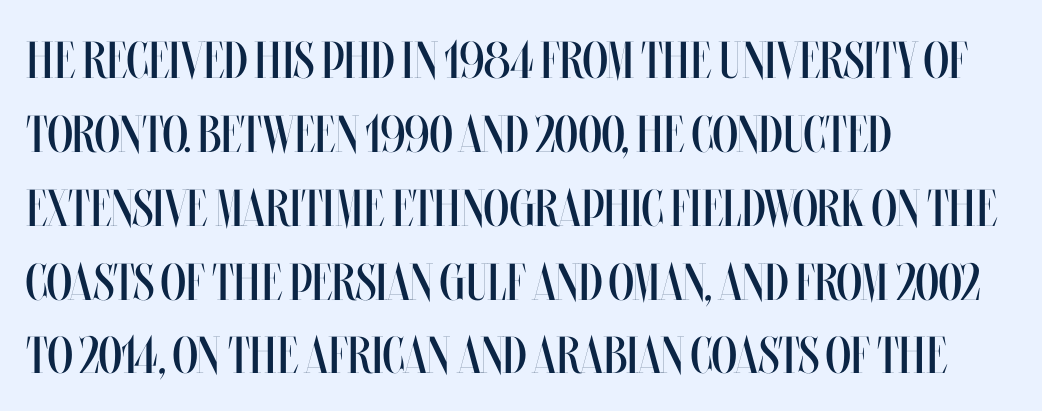
Q: Is the text bold? A: No.
Q: Is the text italic (slanted)? A: No, it is upright.
Q: Is the text underlined? A: No.
Q: How is the paragraph aligned? A: Left-aligned.
Q: Is the spacing between letters normal or unusually wide? A: Normal.
Q: Is the spacing between lines tight, normal or loose? A: Normal.
Q: Width (condensed, normal, or wide)? A: Condensed.
Q: Stroke contrast? A: Medium.
Q: x-height? A: Large.
Q: Monospaced? A: No.
